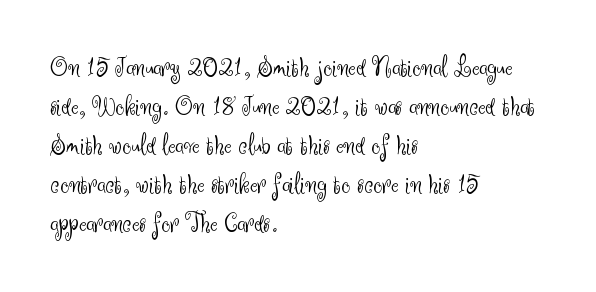
{"serif": "no", "italic": "no", "bold": "no", "weight": "light", "width": "normal", "stroke_contrast": "medium", "x_height": "small", "monospaced": "no", "underline": "no", "align": "left", "line_spacing": "normal", "line_spacing_ratio": 1.39, "letter_spacing": "normal", "letter_spacing_em": 0.0, "glyph_px": 28}
